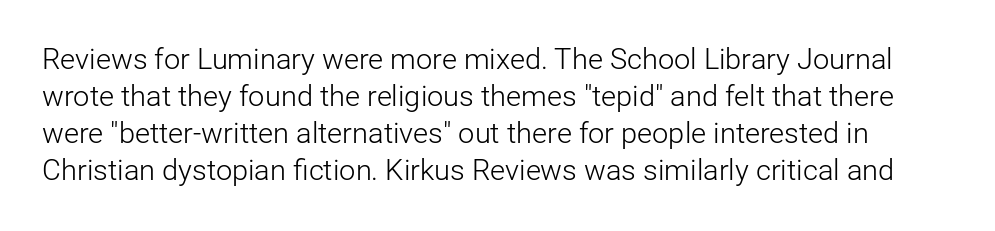
Q: Is the text bold? A: No.
Q: Is the text italic (slanted)? A: No, it is upright.
Q: Is the typeface a serif or a sans-serif typeface? A: Sans-serif.
Q: Is the text underlined? A: No.
Q: Is the spacing between letters normal or unusually wide? A: Normal.
Q: Is the spacing between lines tight, normal or loose? A: Normal.
Q: Width (condensed, normal, or wide)? A: Normal.
Q: Stroke contrast? A: Low.
Q: x-height? A: Medium.
Q: Monospaced? A: No.
